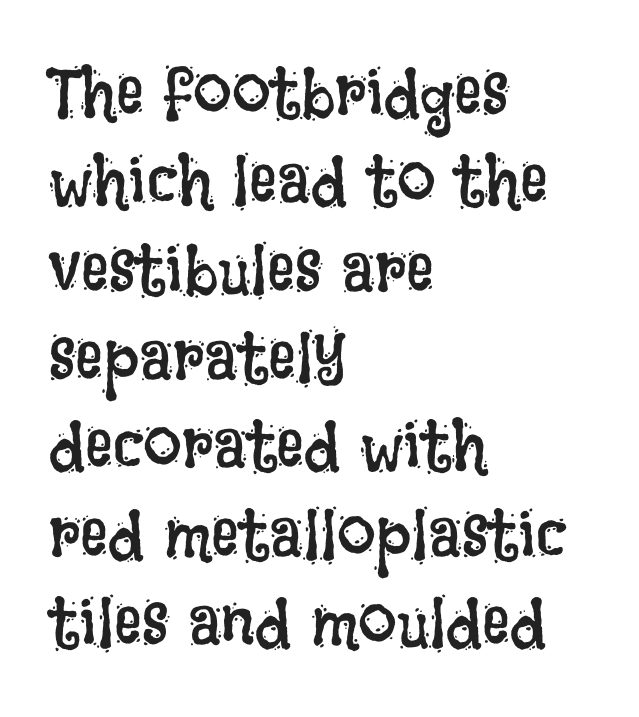
Q: Is the text bold? A: No.
Q: Is the text italic (slanted)? A: No, it is upright.
Q: Is the text underlined? A: No.
Q: How is the paragraph aligned? A: Left-aligned.
Q: Is the spacing between letters normal or unusually wide? A: Normal.
Q: Is the spacing between lines tight, normal or loose? A: Normal.
Q: Width (condensed, normal, or wide)? A: Condensed.
Q: Stroke contrast? A: Low.
Q: x-height? A: Large.
Q: Monospaced? A: No.
